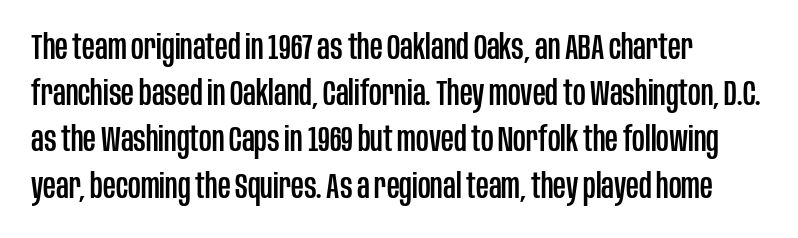
Stroke terminals: plain, sans-serif. Only glyphs here, with clear space below each row. Posture: upright roman. If you measured baseline to baseline, you'd find a middling distance. Proportional: the letters do not fall into vertical columns.
